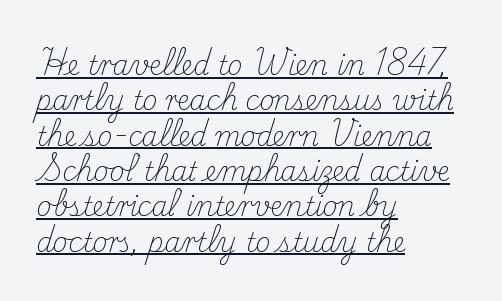
{"bold": "no", "underline": "yes", "align": "left", "line_spacing": "normal", "line_spacing_ratio": 1.36, "letter_spacing": "normal", "letter_spacing_em": 0.0, "glyph_px": 26}
